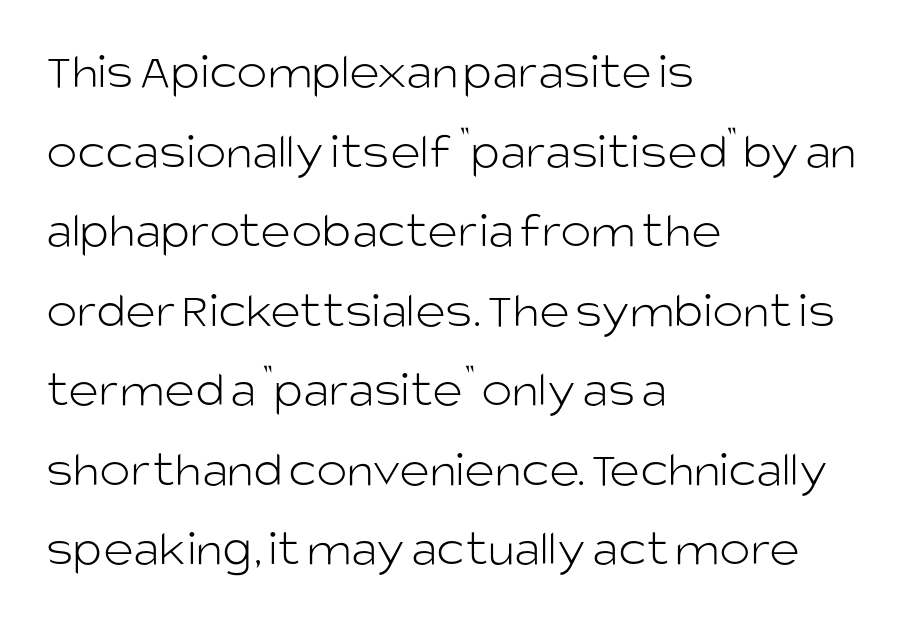
Q: Is the text bold? A: No.
Q: Is the text italic (slanted)? A: No, it is upright.
Q: Is the typeface a serif or a sans-serif typeface? A: Sans-serif.
Q: Is the text underlined? A: No.
Q: How is the paragraph aligned? A: Left-aligned.
Q: Is the spacing between letters normal or unusually wide? A: Normal.
Q: Is the spacing between lines tight, normal or loose? A: Normal.
Q: Width (condensed, normal, or wide)? A: Normal.
Q: Stroke contrast? A: Low.
Q: x-height? A: Large.
Q: Monospaced? A: No.
